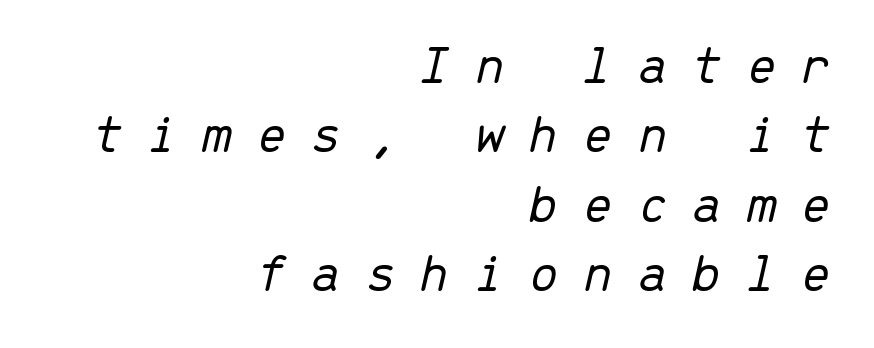
The image shows 55 px light type, italic (leaning right), monospaced; set right-aligned, normal line spacing (1.26x), unusually wide letter spacing (+0.43 em), not underlined; low stroke contrast and a medium x-height.
